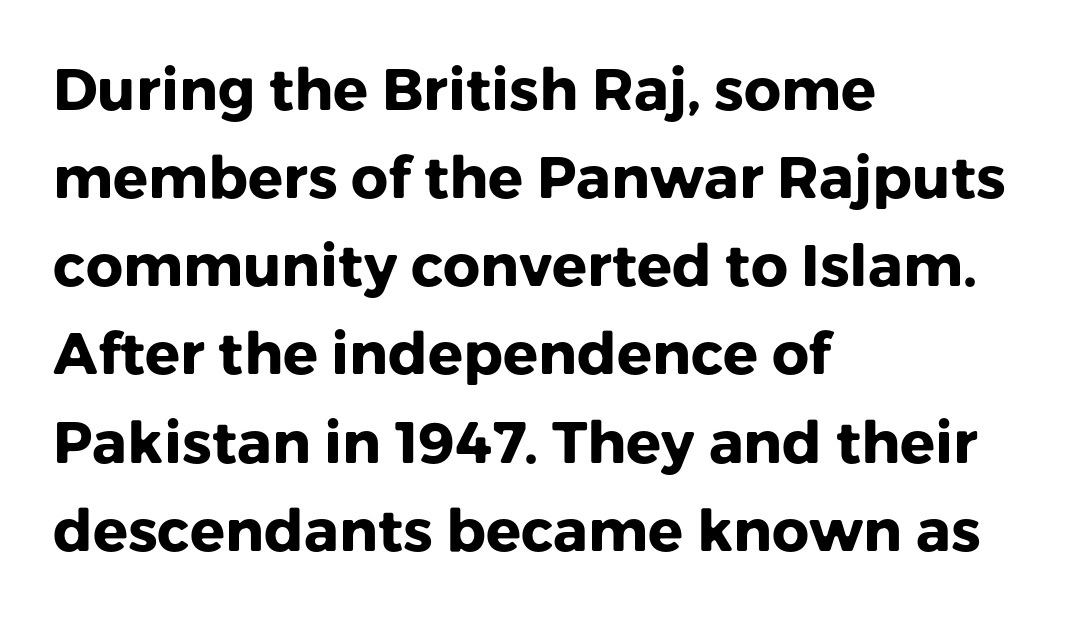
{"serif": "no", "italic": "no", "bold": "yes", "weight": "heavy", "width": "normal", "stroke_contrast": "low", "x_height": "medium", "monospaced": "no", "underline": "no", "align": "left", "line_spacing": "normal", "line_spacing_ratio": 1.52, "letter_spacing": "normal", "letter_spacing_em": 0.0, "glyph_px": 58}
